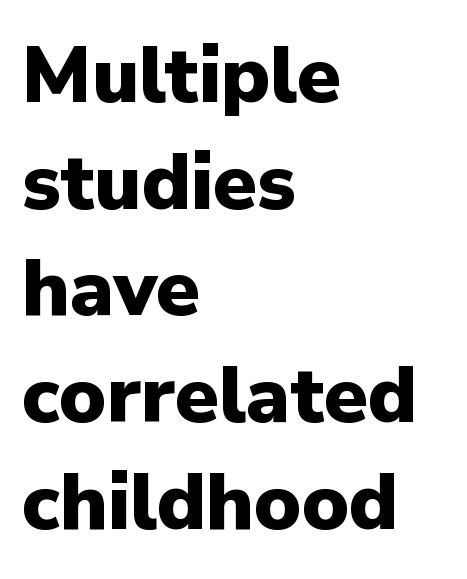
The image shows 79 px heavy sans-serif type, upright; set left-aligned, normal line spacing (1.35x), normal letter spacing, not underlined; low stroke contrast and a medium x-height.
